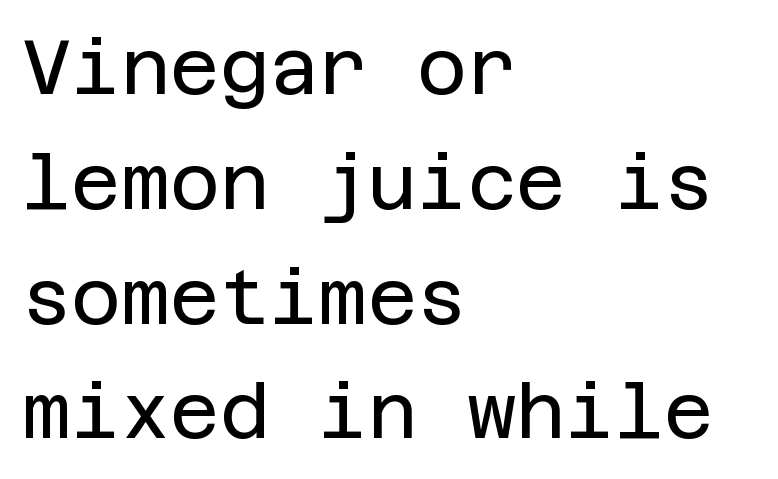
{"serif": "no", "italic": "no", "bold": "no", "weight": "regular", "width": "normal", "stroke_contrast": "low", "x_height": "large", "underline": "no", "align": "left", "line_spacing": "normal", "line_spacing_ratio": 1.51, "letter_spacing": "normal", "letter_spacing_em": 0.0, "glyph_px": 76}
